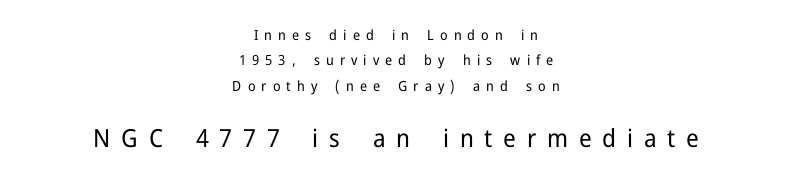
Q: Is the text bold? A: No.
Q: Is the text italic (slanted)? A: No, it is upright.
Q: Is the text underlined? A: No.
Q: How is the paragraph aligned? A: Centered.
Q: Is the spacing between letters normal or unusually wide? A: Unusually wide.
Q: Which block of text is set in a larger size, the first (top) or the second (bottom)? A: The second (bottom) one.
